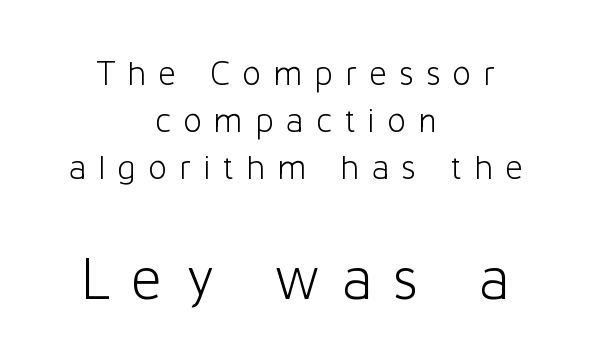
A quiet, ordinary-to-light weight characterises the typeface. This sample has the flowing, uneven cadence of proportional lettering. Line spacing here is normal. The rendering shows plain stroke endings on the letterforms — a sans-serif design.
